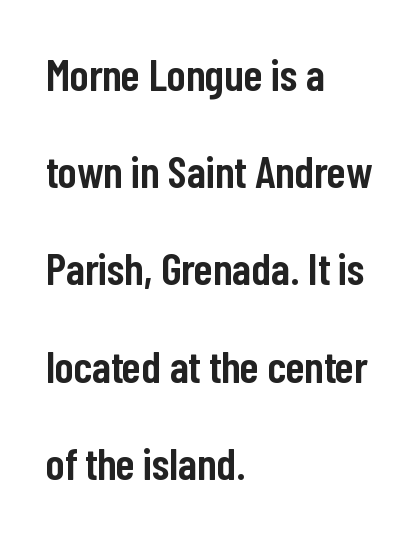
The space directly below the letters is spotless. Moderately thickened strokes mark this as semibold type. Proportional: the letters do not fall into vertical columns. All the whitespace from short lines collects on the right.
